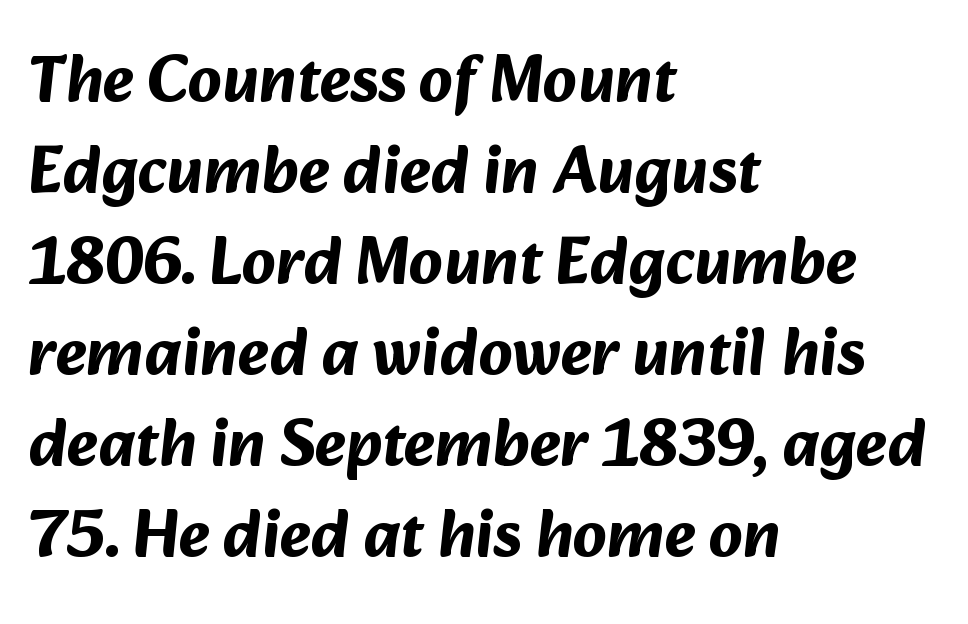
{"serif": "no", "bold": "yes", "weight": "bold", "width": "normal", "stroke_contrast": "medium", "x_height": "medium", "monospaced": "no", "underline": "no", "align": "left", "line_spacing": "normal", "line_spacing_ratio": 1.38, "letter_spacing": "normal", "letter_spacing_em": 0.0, "glyph_px": 66}
